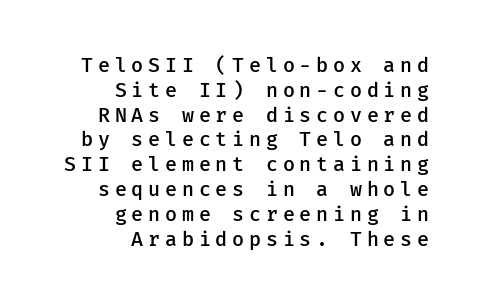
Q: Is the text bold? A: Semi-bold.
Q: Is the text italic (slanted)? A: No, it is upright.
Q: Is the text underlined? A: No.
Q: How is the paragraph aligned? A: Right-aligned.
Q: Is the spacing between letters normal or unusually wide? A: Unusually wide.
